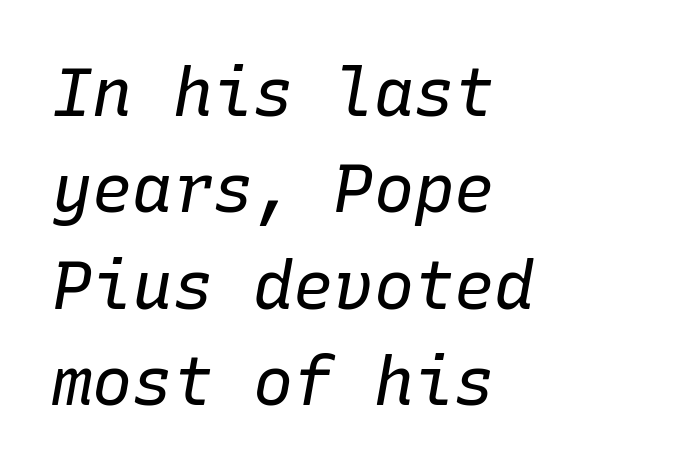
The image shows 67 px regular-weight type, italic (leaning right), monospaced; set left-aligned, normal line spacing (1.44x), normal letter spacing, not underlined; low stroke contrast and a medium x-height.
